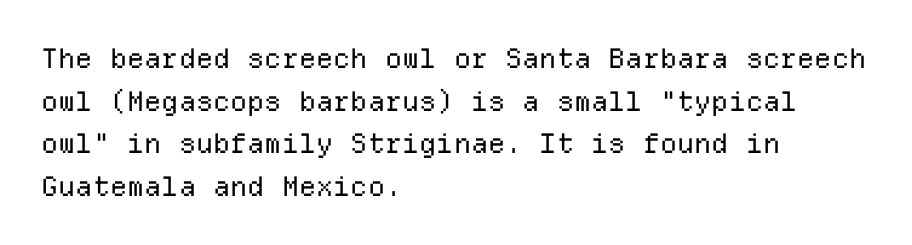
Q: Is the text bold? A: No.
Q: Is the text italic (slanted)? A: No, it is upright.
Q: Is the text underlined? A: No.
Q: How is the paragraph aligned? A: Left-aligned.
Q: Is the spacing between letters normal or unusually wide? A: Normal.
Q: Is the spacing between lines tight, normal or loose? A: Normal.
